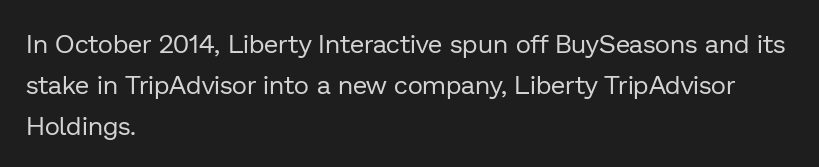
{"italic": "no", "bold": "no", "underline": "no", "align": "left", "line_spacing": "normal", "line_spacing_ratio": 1.57, "letter_spacing": "normal", "letter_spacing_em": 0.0, "glyph_px": 26}
